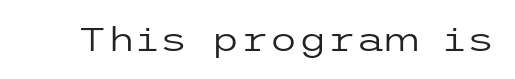
The image shows 33 px regular-weight, wide sans-serif type, upright; set normal letter spacing, not underlined; low stroke contrast and a medium x-height.
